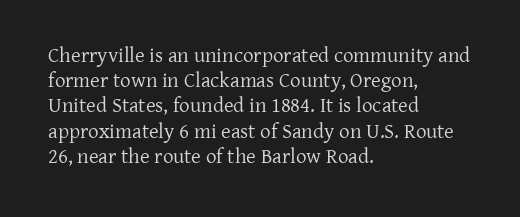
Q: Is the text bold? A: No.
Q: Is the text italic (slanted)? A: No, it is upright.
Q: Is the text underlined? A: No.
Q: How is the paragraph aligned? A: Left-aligned.
Q: Is the spacing between letters normal or unusually wide? A: Normal.
